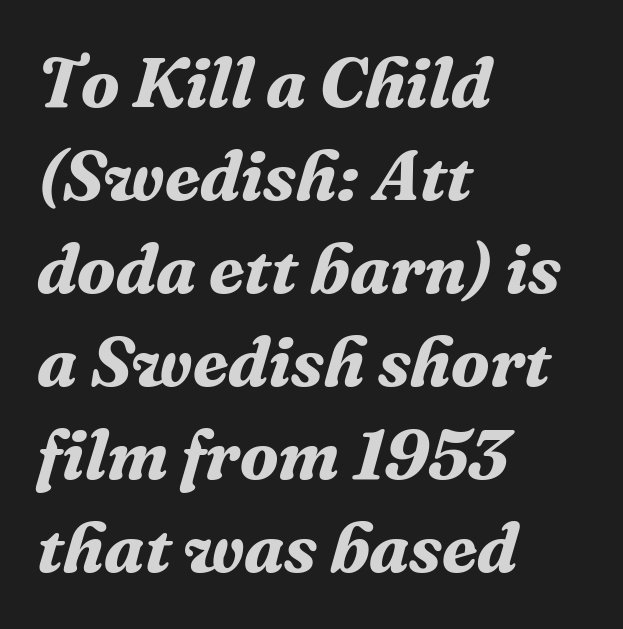
Examine the stroke ends and you'll spot serifs. The sample has been set heavy, in full bold. Each letter keeps its own natural width here, so spacing adapts to shape. The ragged edge is on the right, which tells us the setting is flush left. The rendering keeps characters at their native spacing.
